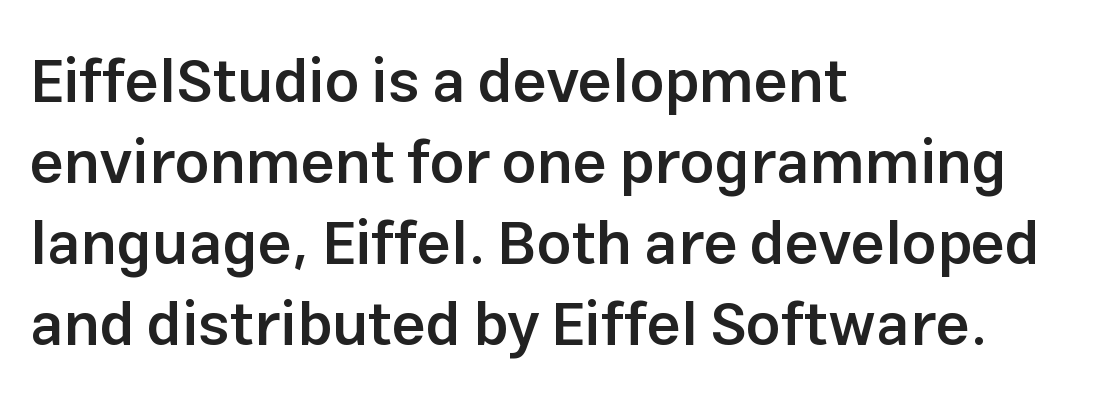
{"serif": "no", "italic": "no", "bold": "semi", "weight": "semibold", "width": "normal", "stroke_contrast": "low", "x_height": "medium", "monospaced": "no", "underline": "no", "align": "left", "line_spacing": "normal", "line_spacing_ratio": 1.33, "letter_spacing": "normal", "letter_spacing_em": 0.0, "glyph_px": 61}
